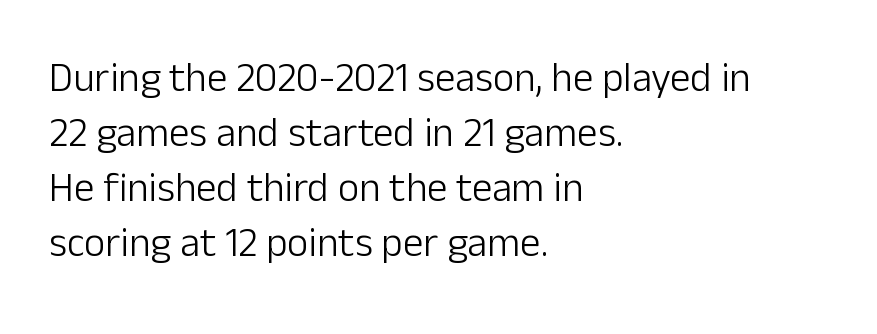
The image shows 41 px light sans-serif type, upright; set left-aligned, normal line spacing (1.34x), normal letter spacing, not underlined; low stroke contrast and a medium x-height.
